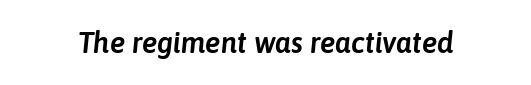
{"italic": "yes", "lean": "right", "slant_degrees": 6, "width": "normal", "stroke_contrast": "low", "x_height": "medium", "monospaced": "no", "underline": "no", "letter_spacing": "normal", "letter_spacing_em": 0.0, "glyph_px": 29}
